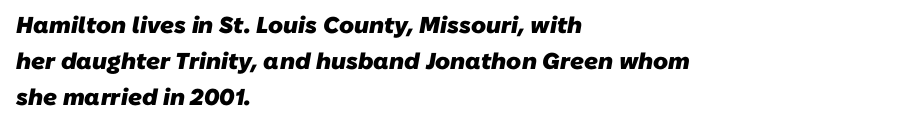
{"bold": "yes", "underline": "no", "align": "left", "line_spacing": "normal", "line_spacing_ratio": 1.56, "letter_spacing": "normal", "letter_spacing_em": 0.0, "glyph_px": 23}
